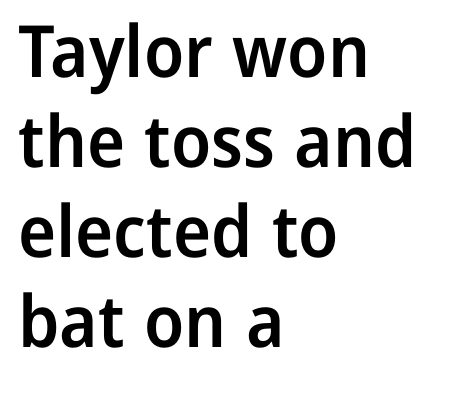
{"serif": "no", "italic": "no", "bold": "semi", "weight": "semibold", "width": "normal", "stroke_contrast": "low", "x_height": "medium", "monospaced": "no", "underline": "no", "align": "left", "line_spacing": "normal", "line_spacing_ratio": 1.25, "letter_spacing": "normal", "letter_spacing_em": 0.0, "glyph_px": 72}
